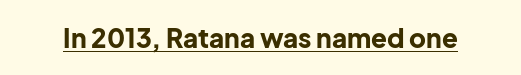
No extra tracking has been applied to these lines. Glance below the letters and you will spot a drawn line. Quick note: not italic, upright. The letters are bold, with thick, heavy strokes.
